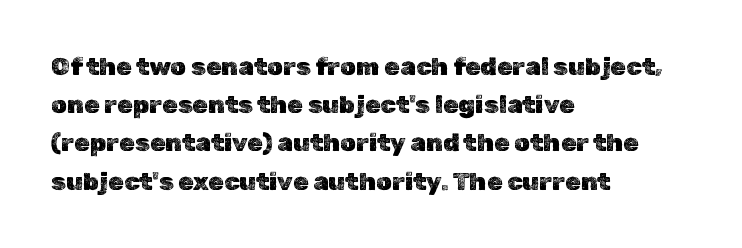
Descenders hang freely into open space. Teacher's note: observe the even left margin — that is flush-left alignment. The vertical gap from one line to the next is medium. If you drew a line through each stem, it would be perfectly vertical. The letters sit at their default tracking, neither squeezed nor spread.
